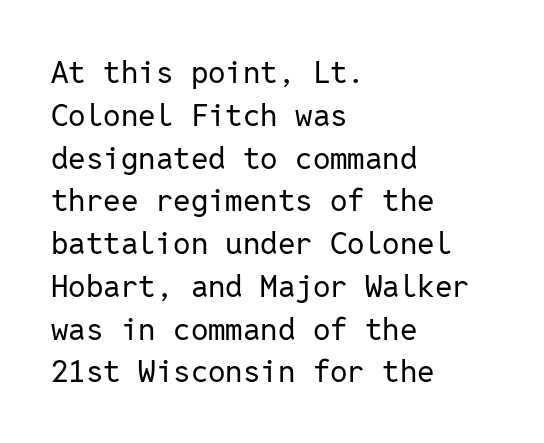
{"serif": "no", "italic": "no", "bold": "no", "weight": "regular", "width": "normal", "stroke_contrast": "low", "x_height": "medium", "monospaced": "yes", "underline": "no", "align": "left", "line_spacing": "normal", "line_spacing_ratio": 1.38, "letter_spacing": "normal", "letter_spacing_em": 0.0, "glyph_px": 31}
